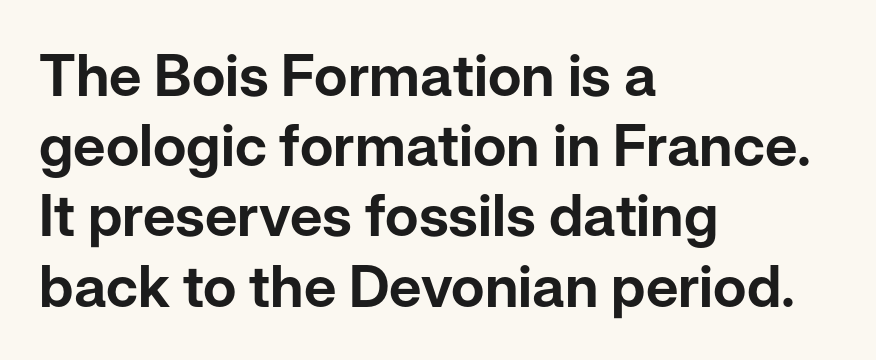
Q: Is the text italic (slanted)? A: No, it is upright.
Q: Is the typeface a serif or a sans-serif typeface? A: Sans-serif.
Q: Is the text underlined? A: No.
Q: How is the paragraph aligned? A: Left-aligned.
Q: Is the spacing between letters normal or unusually wide? A: Normal.
Q: Width (condensed, normal, or wide)? A: Normal.
Q: Stroke contrast? A: Low.
Q: x-height? A: Medium.
Q: Monospaced? A: No.
